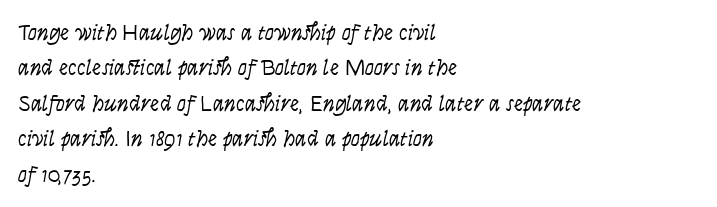
The image shows 23 px text type; set left-aligned, normal line spacing (1.54x), normal letter spacing, not underlined.
